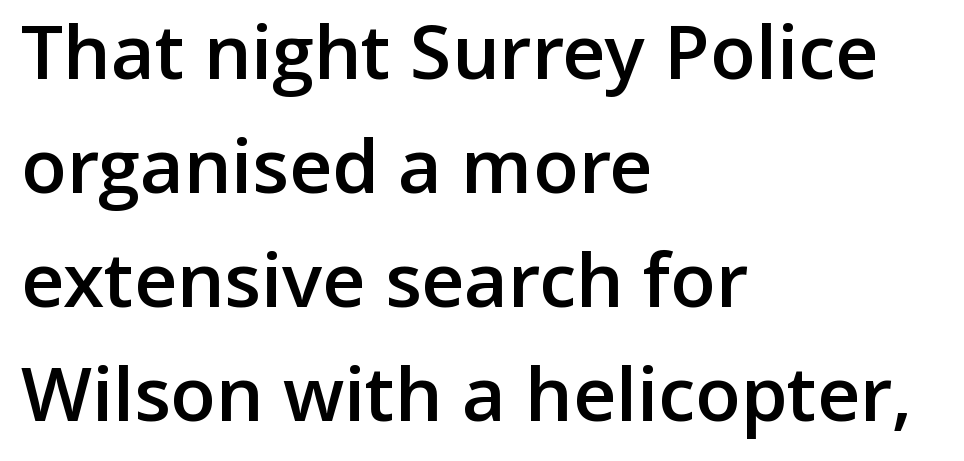
{"serif": "no", "italic": "no", "bold": "semi", "weight": "semibold", "width": "normal", "stroke_contrast": "low", "x_height": "medium", "monospaced": "no", "underline": "no", "align": "left", "line_spacing": "normal", "line_spacing_ratio": 1.52, "letter_spacing": "normal", "letter_spacing_em": 0.0, "glyph_px": 75}
